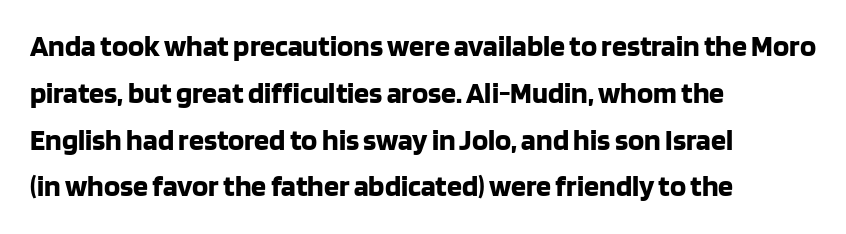
Q: Is the text bold? A: Yes.
Q: Is the text italic (slanted)? A: No, it is upright.
Q: Is the typeface a serif or a sans-serif typeface? A: Sans-serif.
Q: Is the text underlined? A: No.
Q: How is the paragraph aligned? A: Left-aligned.
Q: Is the spacing between letters normal or unusually wide? A: Normal.
Q: Is the spacing between lines tight, normal or loose? A: Normal.
Q: Width (condensed, normal, or wide)? A: Normal.
Q: Stroke contrast? A: Low.
Q: x-height? A: Large.
Q: Monospaced? A: No.
